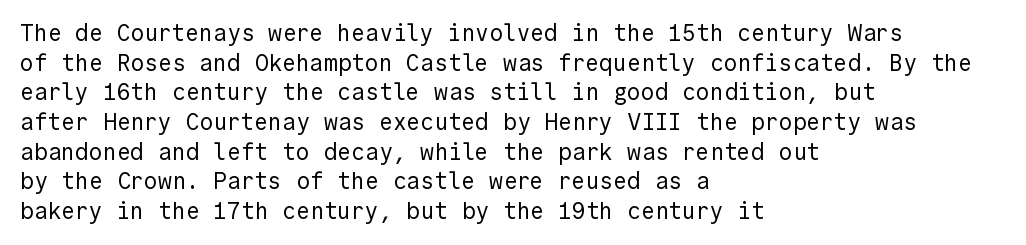
{"italic": "no", "bold": "no", "underline": "no", "align": "left", "line_spacing": "normal", "line_spacing_ratio": 1.29, "letter_spacing": "normal", "letter_spacing_em": 0.0, "glyph_px": 23}
